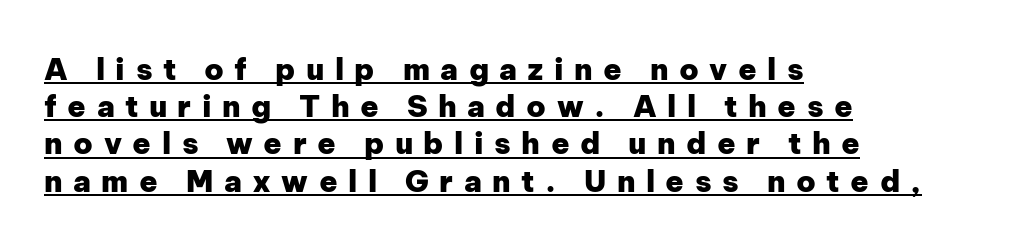
The image shows 30 px heavy sans-serif type, upright; set left-aligned, line spacing 1.24x, unusually wide letter spacing (+0.35 em), underlined; low stroke contrast and a medium x-height.
